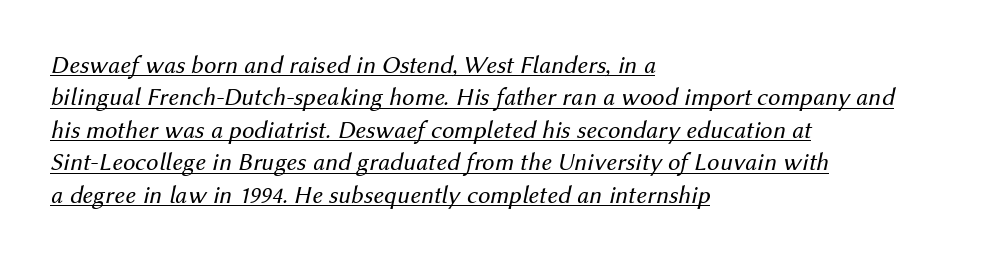
The image shows 25 px text type, italic (leaning right); set left-aligned, normal line spacing (1.3x), normal letter spacing, underlined.
